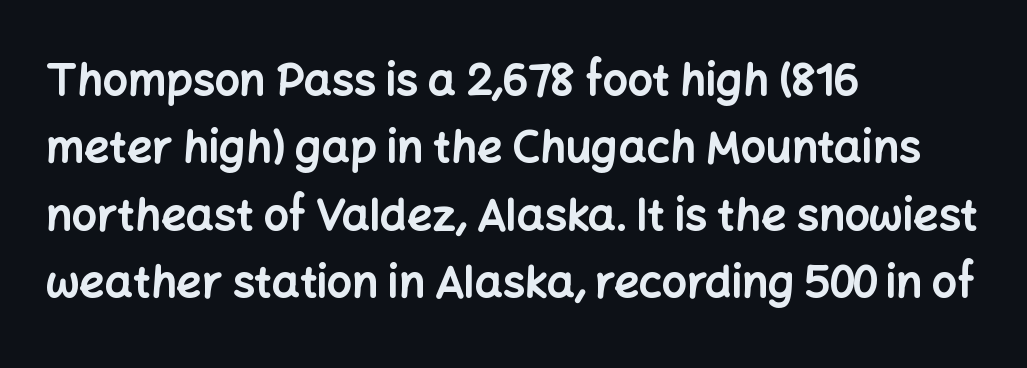
The image shows 44 px bold sans-serif type, upright; set left-aligned, normal line spacing (1.53x), normal letter spacing, not underlined; low stroke contrast and a medium x-height.
